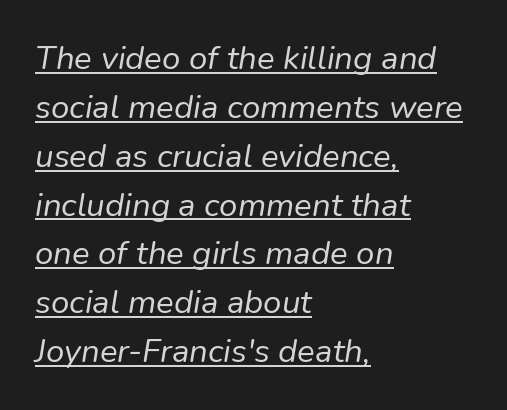
The image shows 33 px regular-weight type, italic (leaning right); set left-aligned, normal line spacing (1.48x), normal letter spacing, underlined; low stroke contrast and a medium x-height.
